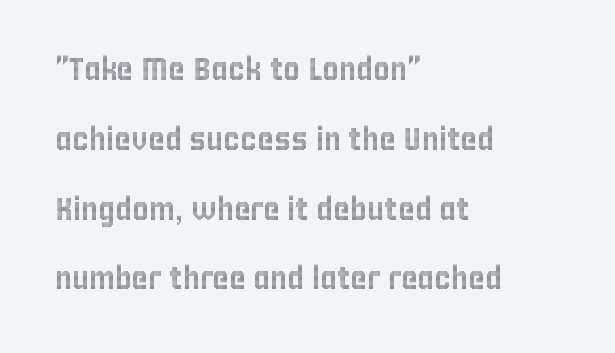
Teacher's note: observe the even left margin — that is flush-left alignment. The letters advance in unequal steps, a hallmark of proportional type. Tracking here is standard; glyphs follow each other at the usual distance. Leading: increased. The glyphs are unaccompanied by any horizontal stroke below them.
